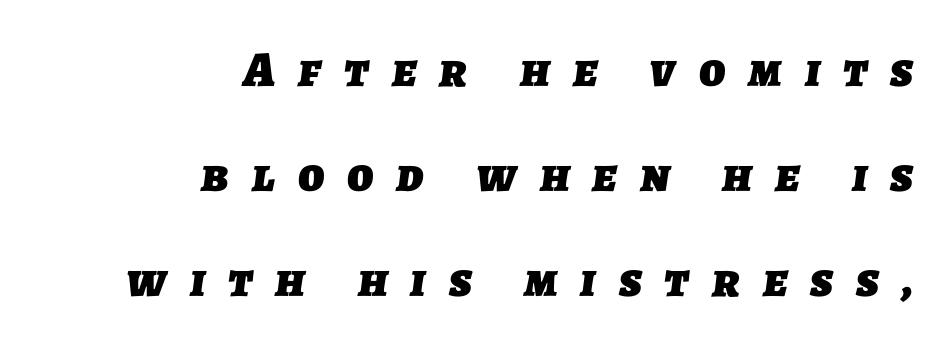
Q: Is the text bold? A: Yes.
Q: Is the typeface a serif or a sans-serif typeface? A: Sans-serif.
Q: Is the text underlined? A: No.
Q: How is the paragraph aligned? A: Right-aligned.
Q: Is the spacing between letters normal or unusually wide? A: Unusually wide.
Q: Is the spacing between lines tight, normal or loose? A: Loose.
Q: Width (condensed, normal, or wide)? A: Normal.
Q: Stroke contrast? A: Low.
Q: x-height? A: Medium.
Q: Monospaced? A: No.
